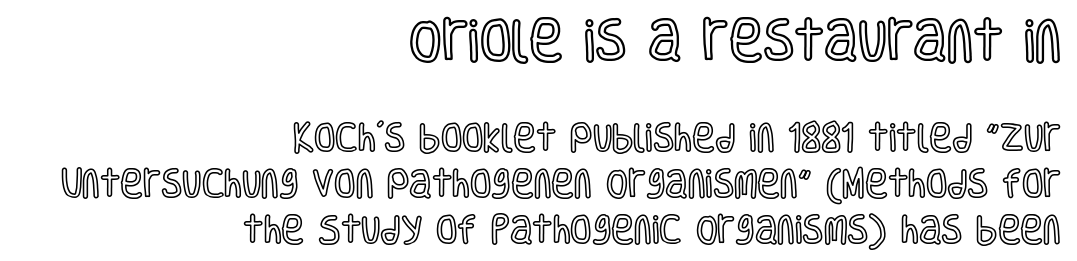
The image shows 46 px condensed type, upright; set right-aligned, normal line spacing (1.48x), normal letter spacing, not underlined; the first (top) block is 1.48x larger; a large x-height.
